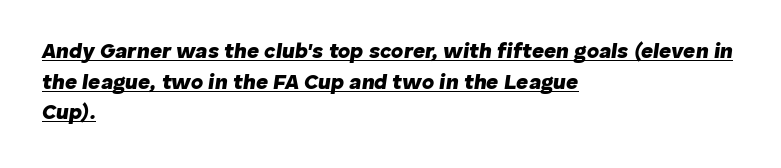
Q: Is the text bold? A: Yes.
Q: Is the text italic (slanted)? A: Yes, it leans right by about 8 degrees.
Q: Is the text underlined? A: Yes.
Q: How is the paragraph aligned? A: Left-aligned.
Q: Is the spacing between letters normal or unusually wide? A: Normal.
Q: Is the spacing between lines tight, normal or loose? A: Normal.
